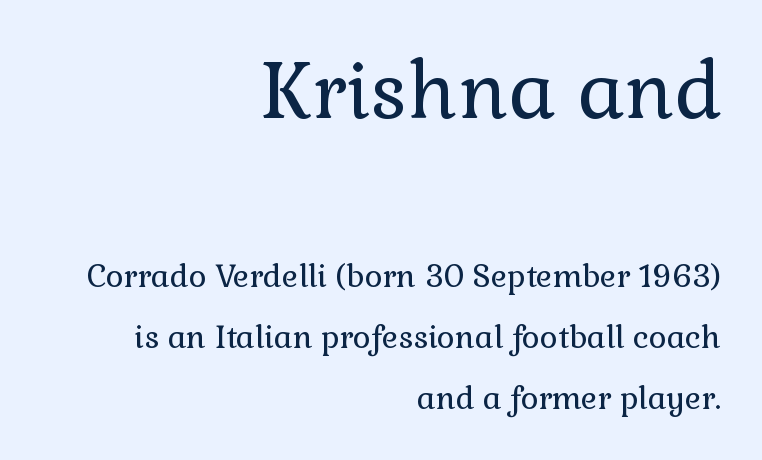
The image shows 78 px regular-weight serif type, upright; set right-aligned, loose line spacing (1.96x), normal letter spacing, not underlined; the first (top) block is 2.52x larger; low stroke contrast and a medium x-height.
